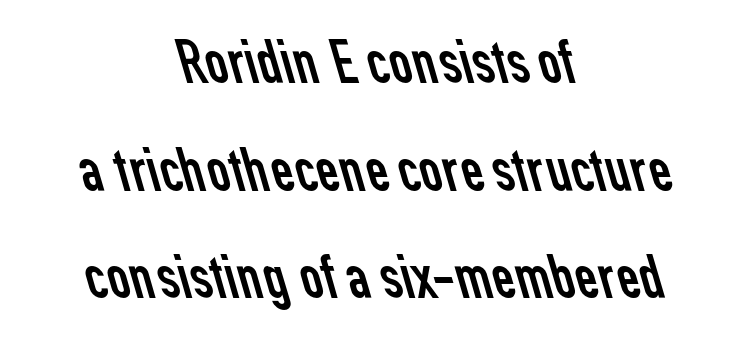
Compared with a flush-left layout, this one balances lines on the center instead. This reads as an unemphasized weight, regular at the heaviest. I'd call this a sans setting — the letters go barefoot. What stands out about the letter spacing? Nothing — it is the standard amount. Do the characters align in a grid? No, the font is proportional. The string is rendered with underlining switched off.
